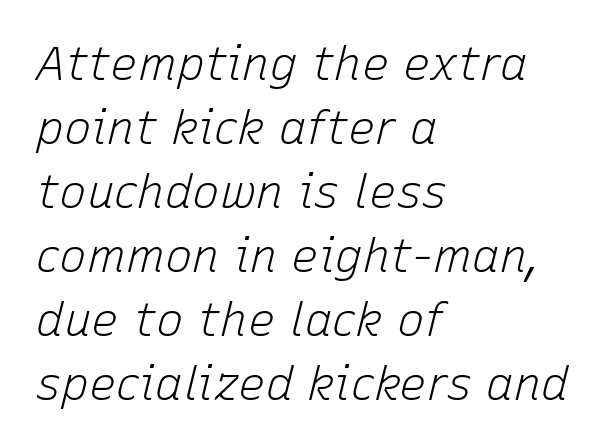
These lines are set flush left with a ragged right edge. Underlining? Definitely not there. An italicized treatment has been applied to the whole sample. Nobody touched the tracking dial on this one.
